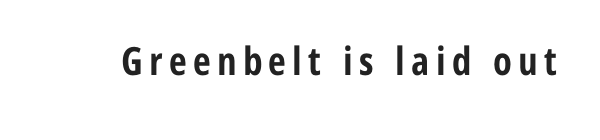
Each letter keeps its own natural width here, so spacing adapts to shape. The sample has been set heavy, in full bold. Do the letters lean? They stand straight. Check the space under the baseline: it is left empty. The type family on display is of the sans-serif kind.
